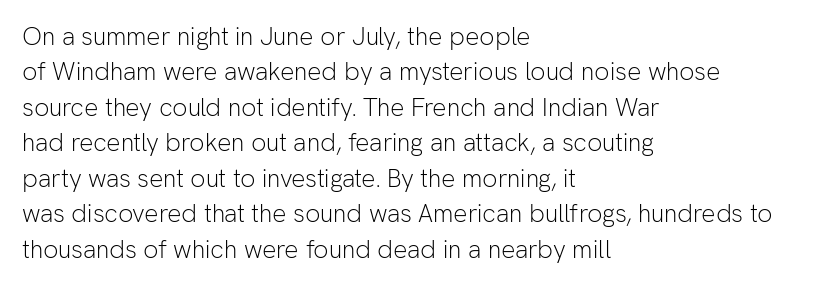
The image shows 25 px text type, upright; set left-aligned, normal line spacing (1.42x), normal letter spacing, not underlined.
